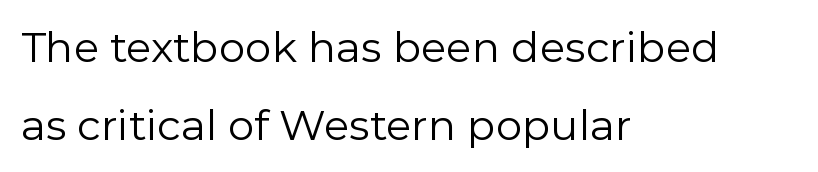
{"serif": "no", "italic": "no", "bold": "no", "weight": "regular", "width": "normal", "x_height": "medium", "monospaced": "no", "underline": "no", "align": "left", "line_spacing_ratio": 1.85, "letter_spacing": "normal", "letter_spacing_em": 0.0, "glyph_px": 42}
